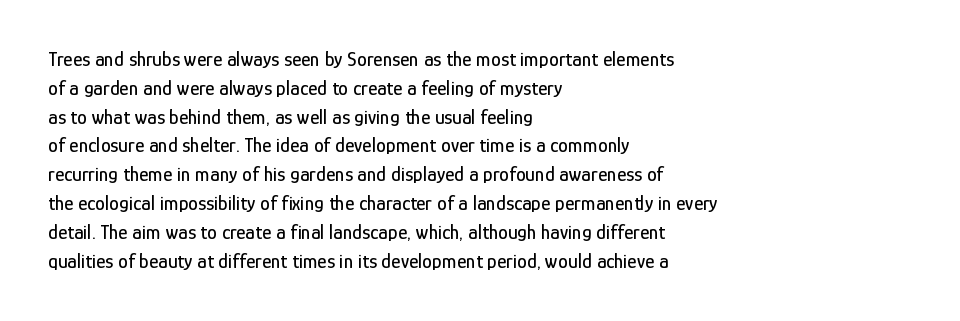
The image shows 20 px text type, upright; set left-aligned, normal line spacing (1.44x), normal letter spacing, not underlined.
